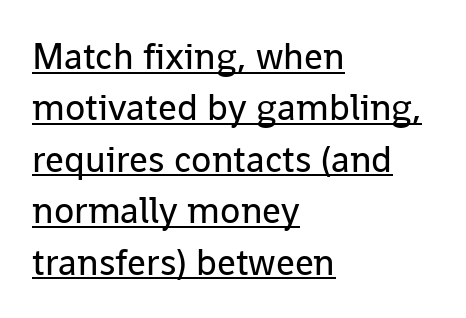
Q: Is the text bold? A: No.
Q: Is the text italic (slanted)? A: No, it is upright.
Q: Is the typeface a serif or a sans-serif typeface? A: Sans-serif.
Q: Is the text underlined? A: Yes.
Q: How is the paragraph aligned? A: Left-aligned.
Q: Is the spacing between letters normal or unusually wide? A: Normal.
Q: Is the spacing between lines tight, normal or loose? A: Normal.
Q: Width (condensed, normal, or wide)? A: Normal.
Q: Stroke contrast? A: Low.
Q: x-height? A: Medium.
Q: Monospaced? A: No.
